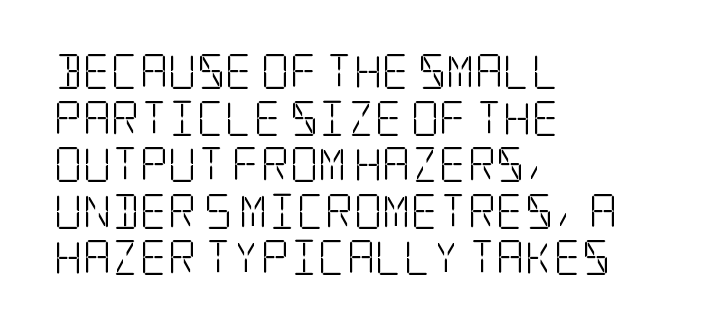
{"serif": "yes", "italic": "no", "bold": "no", "weight": "light", "width": "condensed", "stroke_contrast": "low", "x_height": "large", "underline": "no", "align": "left", "line_spacing": "normal", "line_spacing_ratio": 1.33, "letter_spacing": "normal", "letter_spacing_em": 0.0, "glyph_px": 35}
